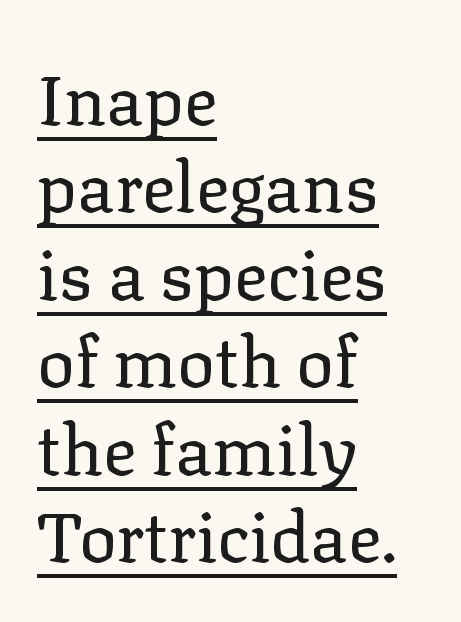
The image shows 70 px regular-weight serif type, upright; set left-aligned, normal line spacing (1.25x), normal letter spacing, underlined; low stroke contrast and a medium x-height.
